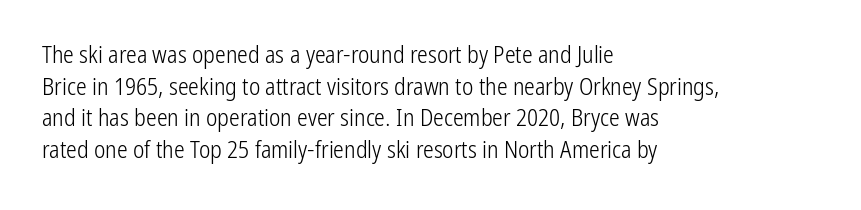
Leftover space on each line is placed entirely after the last word. The typesetting does not lean heavy: it is not bold. Honestly, the letter spacing is just normal — you wouldn't notice it. Underline: absent. If you drew a line through each stem, it would be perfectly vertical.
